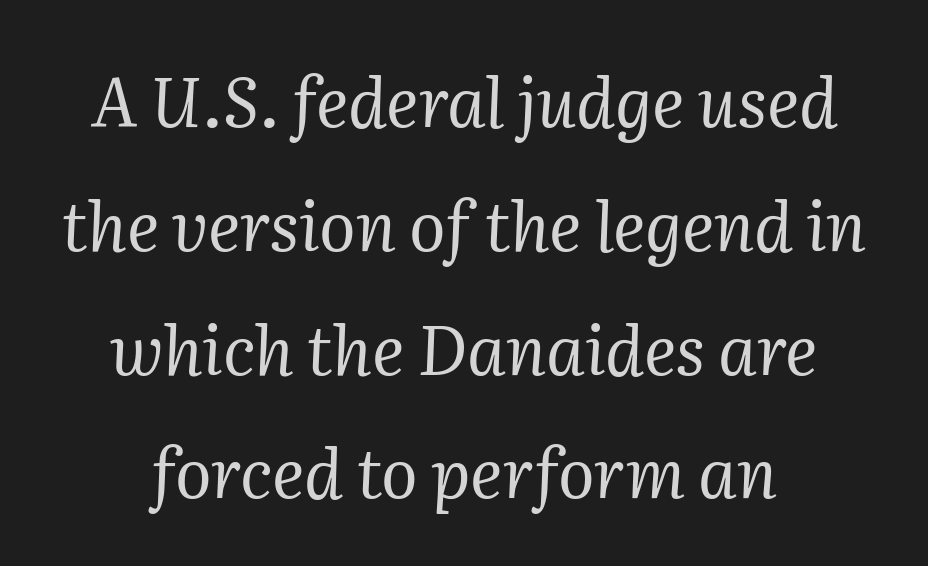
Q: Is the text bold? A: No.
Q: Is the text italic (slanted)? A: Yes, it leans right by about 2 degrees.
Q: Is the typeface a serif or a sans-serif typeface? A: Serif.
Q: Is the text underlined? A: No.
Q: How is the paragraph aligned? A: Centered.
Q: Is the spacing between letters normal or unusually wide? A: Normal.
Q: Width (condensed, normal, or wide)? A: Normal.
Q: Stroke contrast? A: Medium.
Q: x-height? A: Medium.
Q: Monospaced? A: No.
